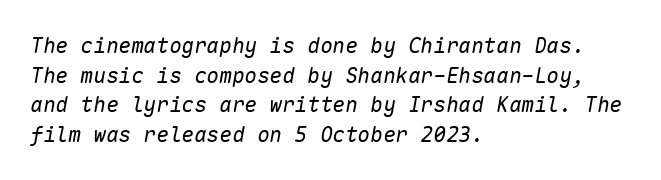
Q: Is the text bold? A: No.
Q: Is the text italic (slanted)? A: Yes, it leans right by about 10 degrees.
Q: Is the text underlined? A: No.
Q: How is the paragraph aligned? A: Left-aligned.
Q: Is the spacing between letters normal or unusually wide? A: Normal.
Q: Is the spacing between lines tight, normal or loose? A: Normal.
